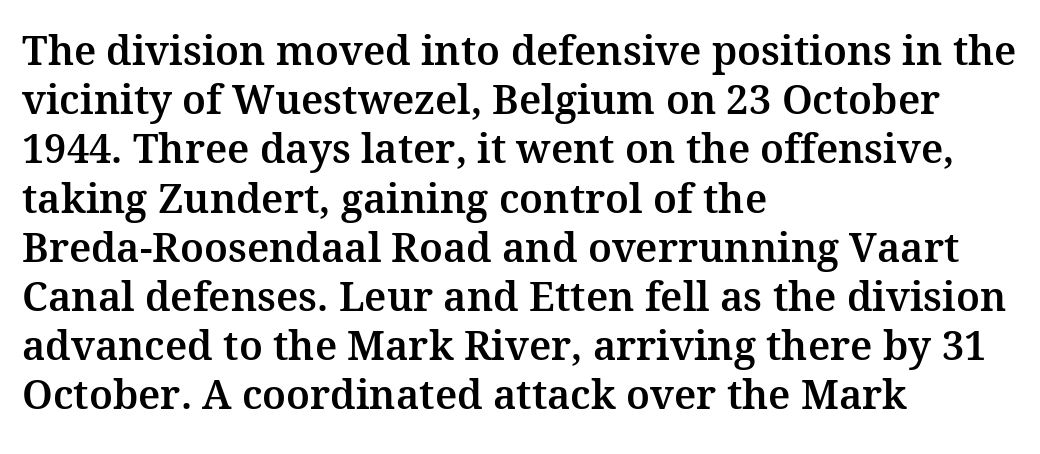
The image shows 40 px serif type, upright; set left-aligned, line spacing 1.23x, normal letter spacing, not underlined; medium stroke contrast and a medium x-height.
